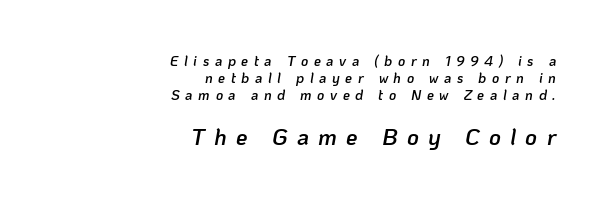
Q: Is the text bold? A: Semi-bold.
Q: Is the text italic (slanted)? A: Yes, it leans right by about 10 degrees.
Q: Is the text underlined? A: No.
Q: How is the paragraph aligned? A: Right-aligned.
Q: Is the spacing between letters normal or unusually wide? A: Unusually wide.
Q: Which block of text is set in a larger size, the first (top) or the second (bottom)? A: The second (bottom) one.
